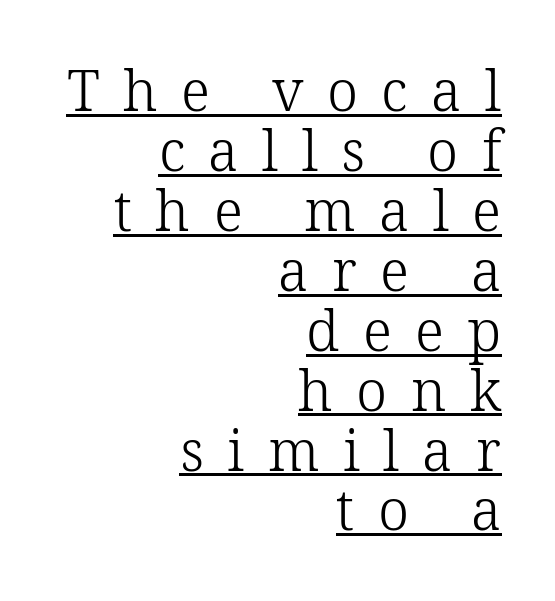
{"serif": "yes", "italic": "no", "bold": "no", "weight": "light", "width": "normal", "stroke_contrast": "low", "x_height": "medium", "monospaced": "no", "underline": "yes", "align": "right", "line_spacing": "tight", "line_spacing_ratio": 1.07, "letter_spacing": "wide", "letter_spacing_em": 0.42, "glyph_px": 56}
